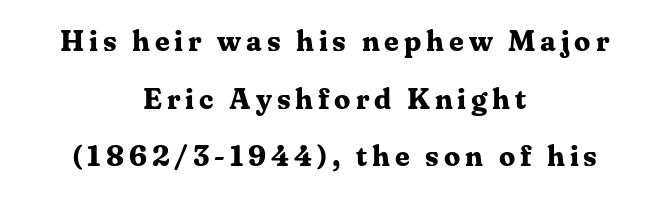
The image shows 29 px bold serif type, upright; set centered, loose line spacing (1.99x), not underlined; medium stroke contrast and a medium x-height.
